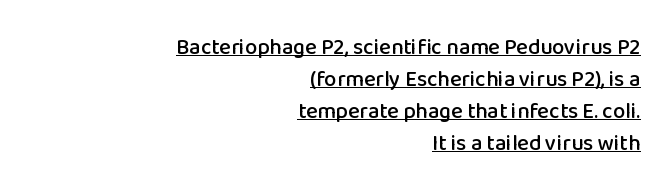
A typographer would call this underscored text. A typesetter would call this leading conventional body-copy spacing. Caption: multi-line text, flush right, ragged left. Does the lettering tilt? It doesn't — this is upright.
